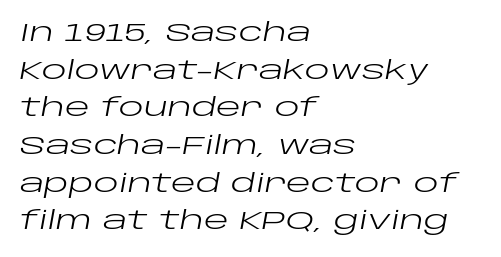
{"italic": "yes", "lean": "right", "slant_degrees": 10, "bold": "no", "underline": "no", "align": "left", "line_spacing": "normal", "line_spacing_ratio": 1.45, "letter_spacing": "normal", "letter_spacing_em": 0.0, "glyph_px": 26}
